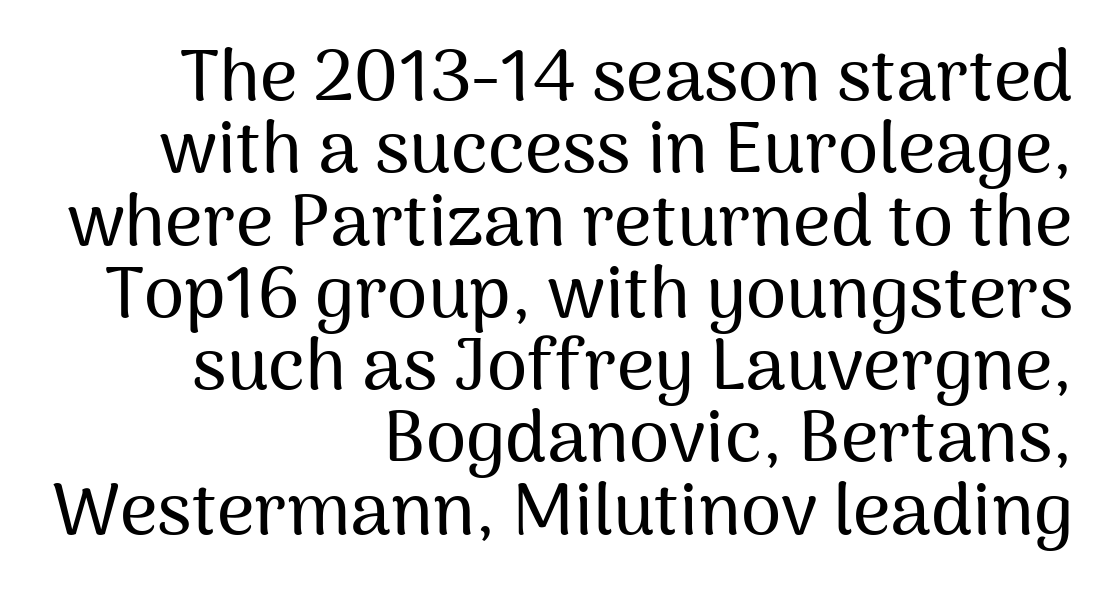
The image shows 73 px sans-serif type, upright; set right-aligned, tight line spacing (0.99x), normal letter spacing, not underlined; medium stroke contrast and a medium x-height.
